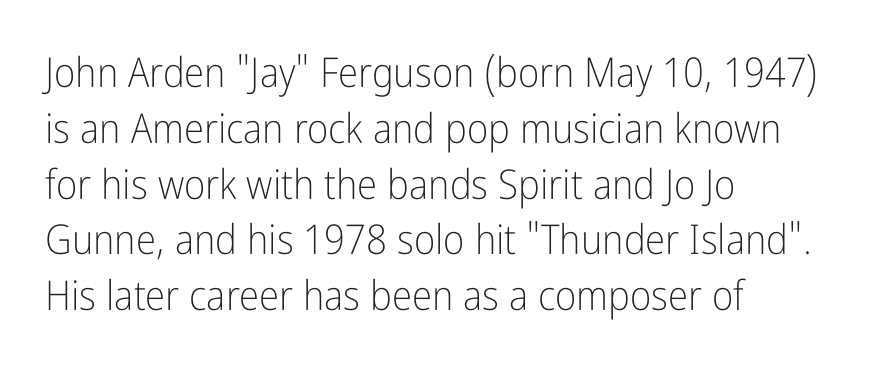
Q: Is the text bold? A: No.
Q: Is the text italic (slanted)? A: No, it is upright.
Q: Is the typeface a serif or a sans-serif typeface? A: Sans-serif.
Q: Is the text underlined? A: No.
Q: How is the paragraph aligned? A: Left-aligned.
Q: Is the spacing between letters normal or unusually wide? A: Normal.
Q: Is the spacing between lines tight, normal or loose? A: Normal.
Q: Width (condensed, normal, or wide)? A: Condensed.
Q: Stroke contrast? A: Low.
Q: x-height? A: Medium.
Q: Monospaced? A: No.
